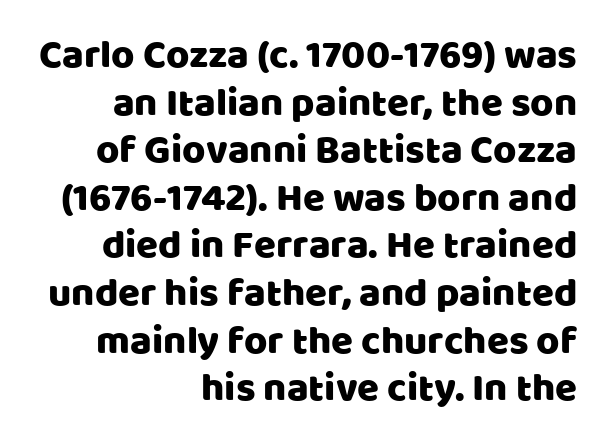
The image shows 40 px sans-serif type, upright; set right-aligned, line spacing 1.19x, normal letter spacing, not underlined; low stroke contrast and a large x-height.
